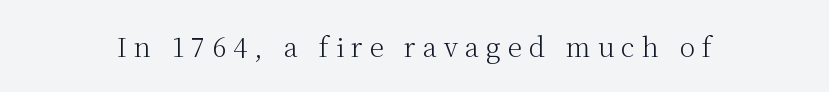
The image shows 26 px text type, upright; set unusually wide letter spacing (+0.27 em), not underlined.
